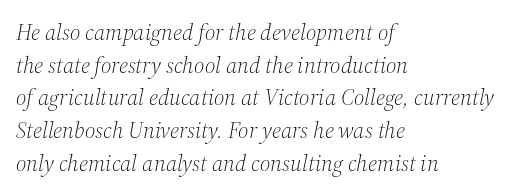
The passage shown is not underscored anywhere. The rag falls on the right side of this text block. Evenly set lines give the paragraph a standard silhouette. The tracking reads as untouched default to a designer's eye. The typesetting does not lean heavy: it is not bold. There's an unmistakable incline to the writing here.
